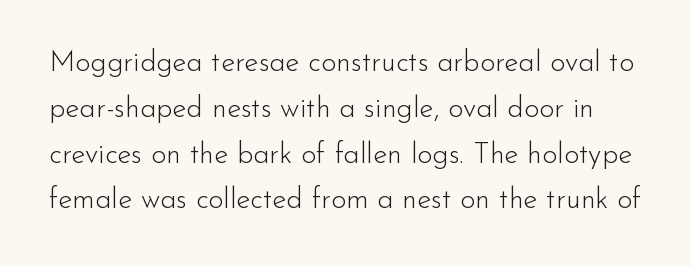
Q: Is the text bold? A: No.
Q: Is the text italic (slanted)? A: No, it is upright.
Q: Is the typeface a serif or a sans-serif typeface? A: Sans-serif.
Q: Is the text underlined? A: No.
Q: Is the spacing between letters normal or unusually wide? A: Normal.
Q: Is the spacing between lines tight, normal or loose? A: Normal.
Q: Width (condensed, normal, or wide)? A: Normal.
Q: Stroke contrast? A: Low.
Q: x-height? A: Small.
Q: Monospaced? A: No.
